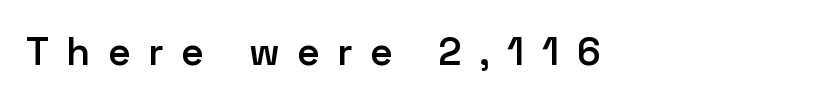
The image shows 39 px semibold sans-serif type, upright; set left-aligned, unusually wide letter spacing (+0.45 em), not underlined; low stroke contrast and a medium x-height.
